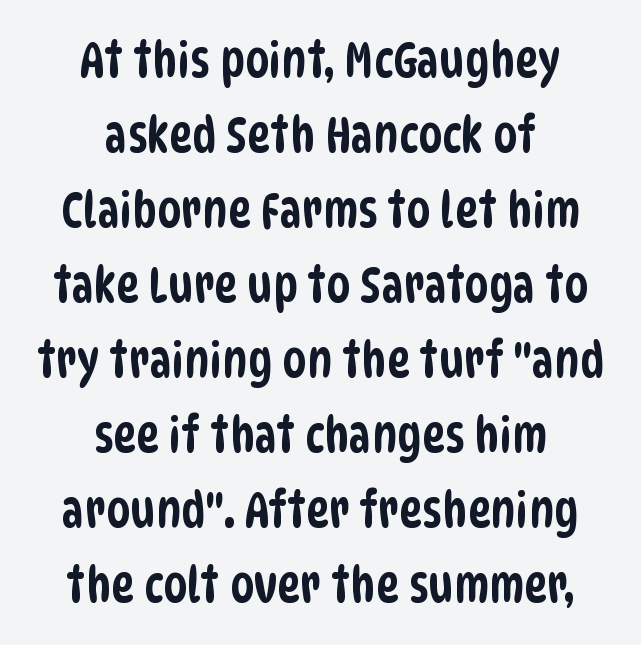
The image shows 49 px condensed sans-serif type; set centered, normal line spacing (1.53x), normal letter spacing, not underlined; low stroke contrast and a large x-height.
